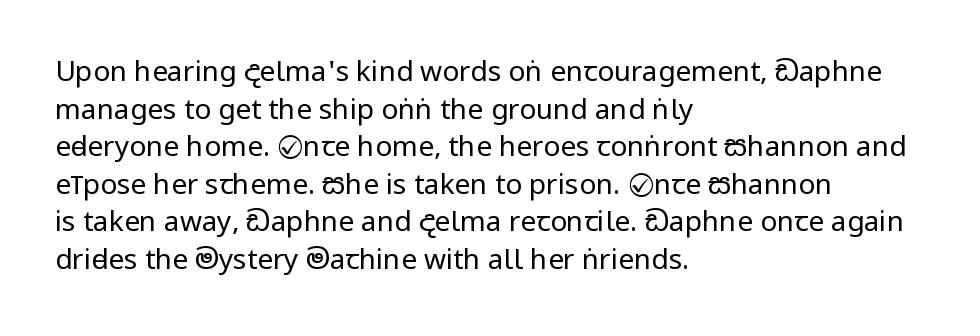
Q: Is the text bold? A: No.
Q: Is the text italic (slanted)? A: No, it is upright.
Q: Is the typeface a serif or a sans-serif typeface? A: Sans-serif.
Q: Is the text underlined? A: No.
Q: How is the paragraph aligned? A: Left-aligned.
Q: Is the spacing between letters normal or unusually wide? A: Normal.
Q: Is the spacing between lines tight, normal or loose? A: Normal.
Q: Width (condensed, normal, or wide)? A: Condensed.
Q: Stroke contrast? A: Low.
Q: x-height? A: Large.
Q: Monospaced? A: No.
